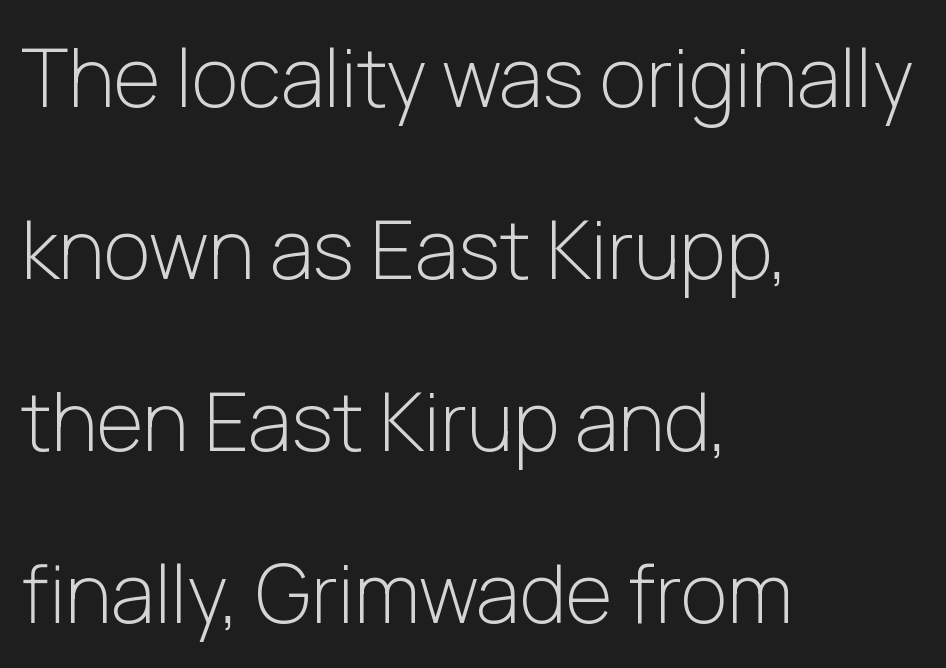
{"serif": "no", "italic": "no", "bold": "no", "weight": "light", "width": "normal", "stroke_contrast": "low", "x_height": "medium", "monospaced": "no", "underline": "no", "align": "left", "line_spacing": "loose", "line_spacing_ratio": 2.15, "letter_spacing": "normal", "letter_spacing_em": 0.0, "glyph_px": 80}
